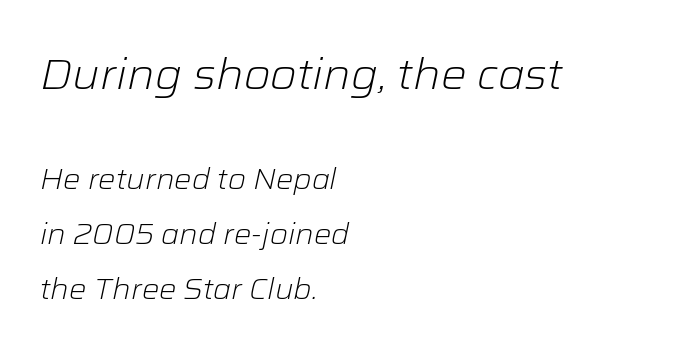
Q: Is the text bold? A: No.
Q: Is the text italic (slanted)? A: Yes, it leans right by about 12 degrees.
Q: Is the text underlined? A: No.
Q: How is the paragraph aligned? A: Left-aligned.
Q: Is the spacing between letters normal or unusually wide? A: Normal.
Q: Is the spacing between lines tight, normal or loose? A: Loose.
Q: Which block of text is set in a larger size, the first (top) or the second (bottom)? A: The first (top) one.
Q: Width (condensed, normal, or wide)? A: Normal.
Q: Stroke contrast? A: Low.
Q: x-height? A: Medium.
Q: Monospaced? A: No.
